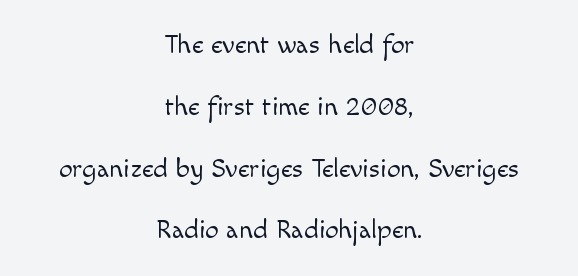
The image shows 27 px text type, upright; set centered, loose line spacing (2.29x), normal letter spacing, not underlined.
